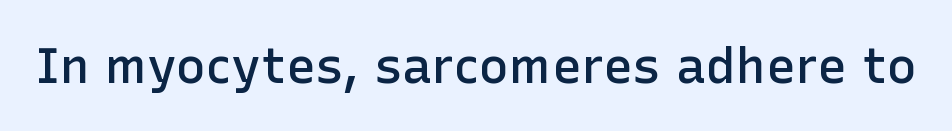
{"serif": "no", "italic": "no", "bold": "semi", "weight": "semibold", "width": "normal", "stroke_contrast": "low", "x_height": "medium", "monospaced": "no", "underline": "no", "letter_spacing": "normal", "letter_spacing_em": 0.0, "glyph_px": 50}
